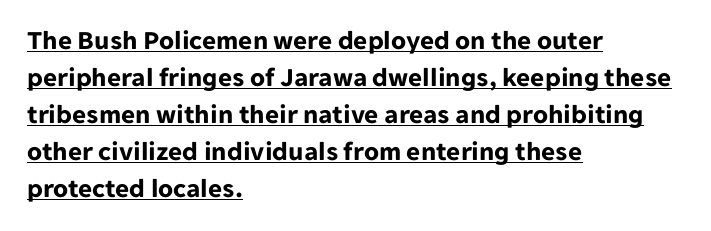
Q: Is the text bold? A: Yes.
Q: Is the text italic (slanted)? A: No, it is upright.
Q: Is the text underlined? A: Yes.
Q: How is the paragraph aligned? A: Left-aligned.
Q: Is the spacing between letters normal or unusually wide? A: Normal.
Q: Is the spacing between lines tight, normal or loose? A: Normal.
